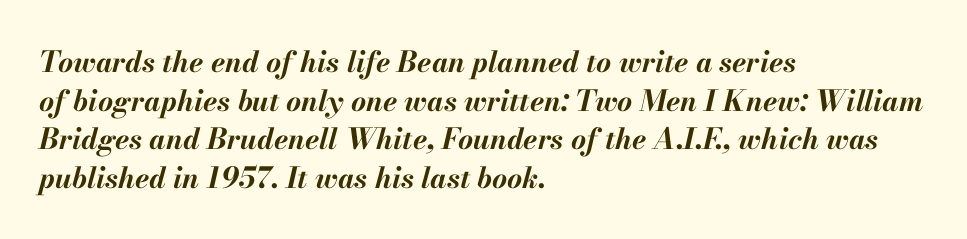
Q: Is the text bold? A: Yes.
Q: Is the text italic (slanted)? A: Yes, it leans right by about 13 degrees.
Q: Is the text underlined? A: No.
Q: How is the paragraph aligned? A: Left-aligned.
Q: Is the spacing between letters normal or unusually wide? A: Normal.
Q: Is the spacing between lines tight, normal or loose? A: Normal.
Q: Width (condensed, normal, or wide)? A: Normal.
Q: Stroke contrast? A: Medium.
Q: x-height? A: Small.
Q: Monospaced? A: No.
